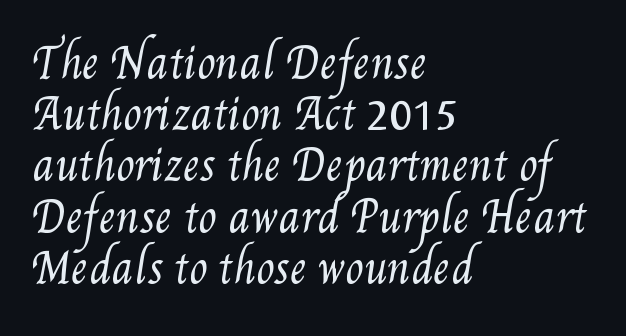
The zone under the glyphs is completely vacant. This sample has the flowing, uneven cadence of proportional lettering. Casual observation: everything's shoved over to the left. Tracking here is standard; glyphs follow each other at the usual distance.
